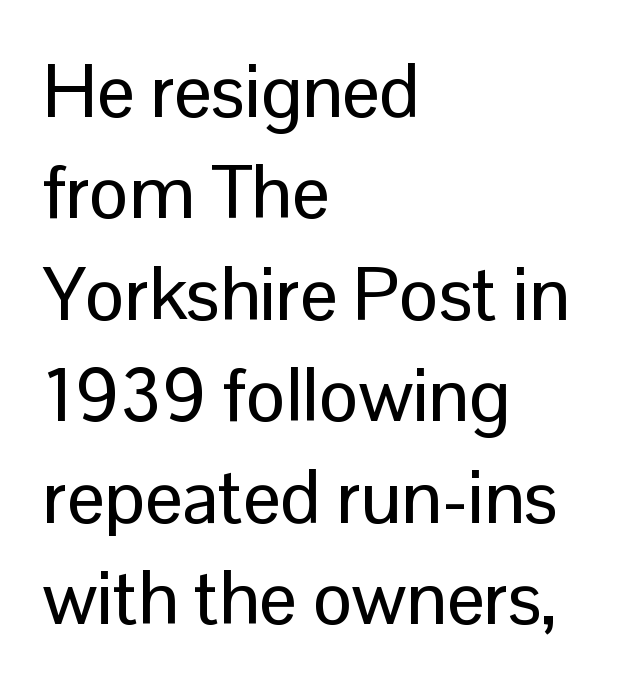
The image shows 74 px sans-serif type, upright; set left-aligned, normal line spacing (1.37x), normal letter spacing, not underlined; low stroke contrast and a medium x-height.
